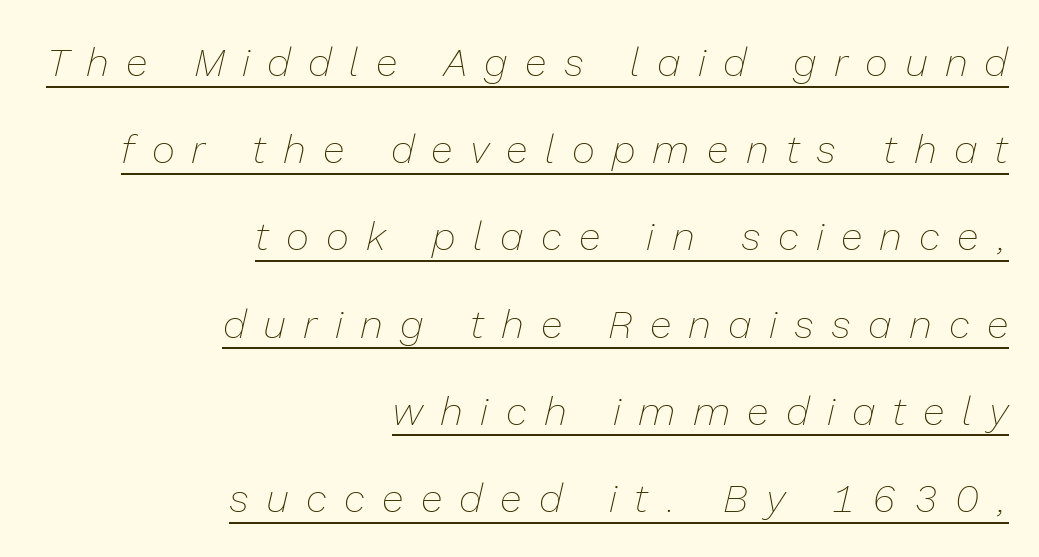
Q: Is the text bold? A: No.
Q: Is the text italic (slanted)? A: Yes, it leans right by about 13 degrees.
Q: Is the text underlined? A: Yes.
Q: How is the paragraph aligned? A: Right-aligned.
Q: Is the spacing between letters normal or unusually wide? A: Unusually wide.
Q: Is the spacing between lines tight, normal or loose? A: Loose.
Q: Width (condensed, normal, or wide)? A: Normal.
Q: Stroke contrast? A: Low.
Q: x-height? A: Medium.
Q: Monospaced? A: No.
